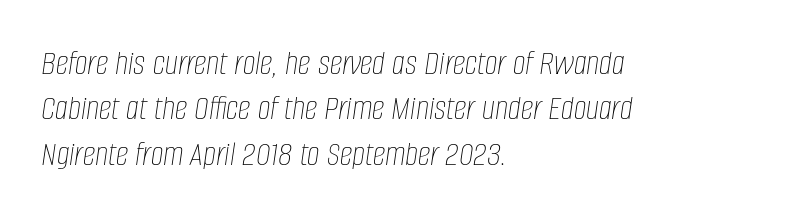
Q: Is the text bold? A: No.
Q: Is the text italic (slanted)? A: Yes, it leans right by about 8 degrees.
Q: Is the text underlined? A: No.
Q: How is the paragraph aligned? A: Left-aligned.
Q: Is the spacing between letters normal or unusually wide? A: Normal.
Q: Is the spacing between lines tight, normal or loose? A: Normal.
Q: Width (condensed, normal, or wide)? A: Condensed.
Q: Stroke contrast? A: Low.
Q: x-height? A: Large.
Q: Monospaced? A: No.
